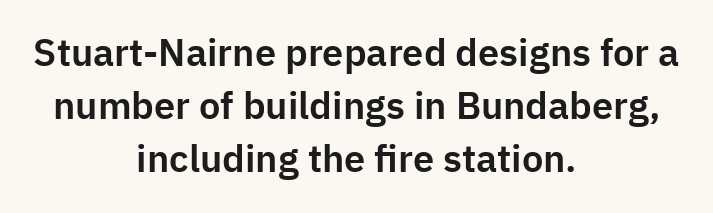
These lines are composed in type without serifs. You can tell it's not italic because the verticals are truly vertical. The glyphs are unaccompanied by any horizontal stroke below them. Words appear dense and cohesive because spacing is normal.
